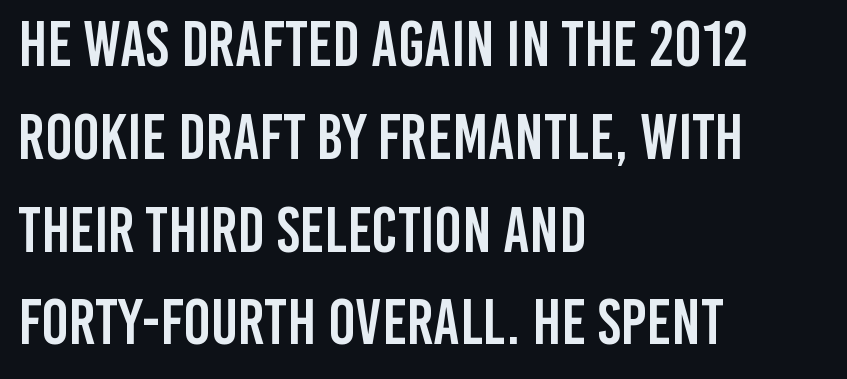
Tracking here is standard; glyphs follow each other at the usual distance. Spacing verdict: proportional, widths tailored to each character. Unmarked baselines from the first word to the last. Quick note: interline space is typical. Line starts are locked; line ends wander. You can tell it's not italic because the verticals are truly vertical.
